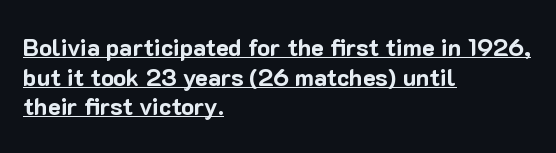
{"italic": "no", "bold": "yes", "underline": "yes", "align": "left", "line_spacing_ratio": 1.23, "letter_spacing": "normal", "letter_spacing_em": 0.0, "glyph_px": 24}
